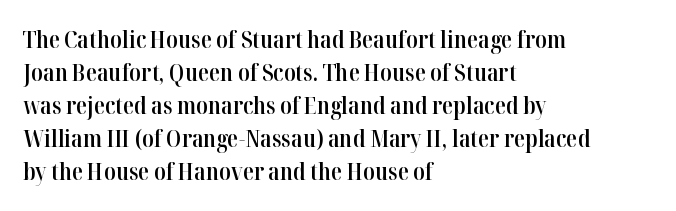
The image shows 23 px text type, upright; set left-aligned, normal line spacing (1.44x), normal letter spacing, not underlined.
